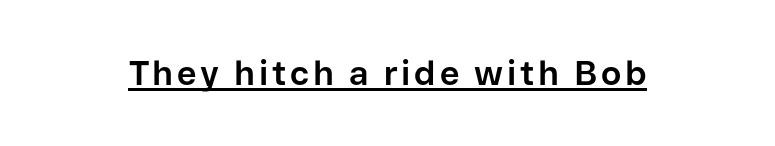
{"serif": "no", "italic": "no", "bold": "yes", "weight": "bold", "width": "normal", "stroke_contrast": "low", "x_height": "medium", "monospaced": "no", "underline": "yes", "glyph_px": 34}
